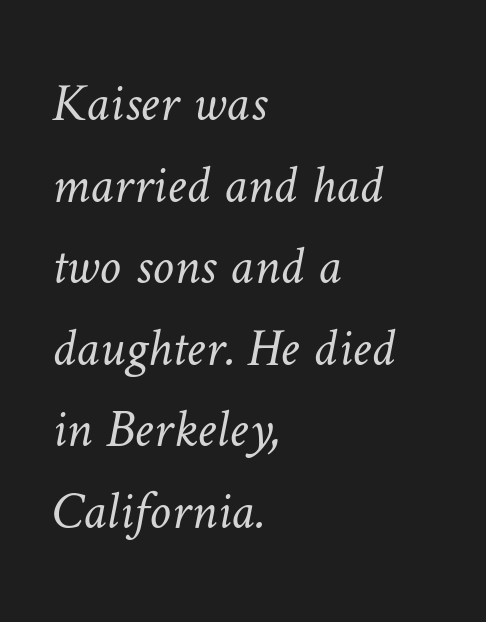
{"bold": "no", "weight": "light", "width": "normal", "stroke_contrast": "low", "x_height": "medium", "monospaced": "no", "underline": "no", "align": "left", "line_spacing": "normal", "line_spacing_ratio": 1.51, "letter_spacing": "normal", "letter_spacing_em": 0.0, "glyph_px": 54}
